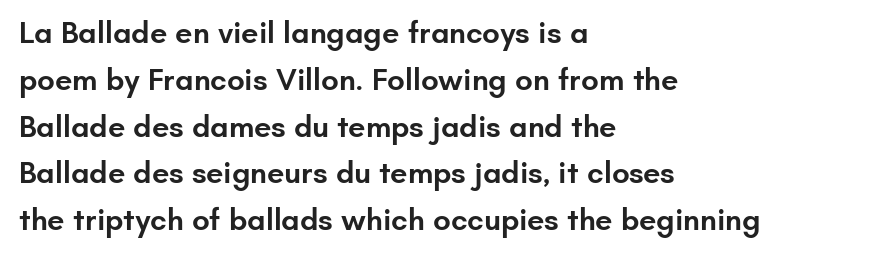
{"serif": "no", "italic": "no", "bold": "semi", "weight": "semibold", "width": "normal", "stroke_contrast": "low", "x_height": "small", "monospaced": "no", "underline": "no", "align": "left", "line_spacing": "normal", "line_spacing_ratio": 1.51, "letter_spacing": "normal", "letter_spacing_em": 0.0, "glyph_px": 31}
